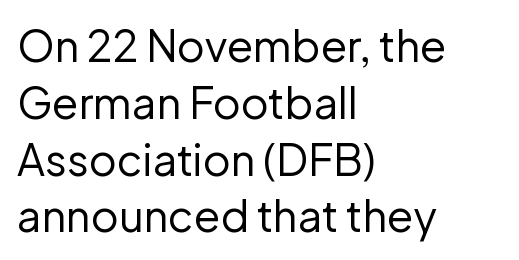
Q: Is the text bold? A: No.
Q: Is the text italic (slanted)? A: No, it is upright.
Q: Is the typeface a serif or a sans-serif typeface? A: Sans-serif.
Q: Is the text underlined? A: No.
Q: How is the paragraph aligned? A: Left-aligned.
Q: Is the spacing between letters normal or unusually wide? A: Normal.
Q: Is the spacing between lines tight, normal or loose? A: Normal.
Q: Width (condensed, normal, or wide)? A: Normal.
Q: Stroke contrast? A: Low.
Q: x-height? A: Medium.
Q: Monospaced? A: No.
